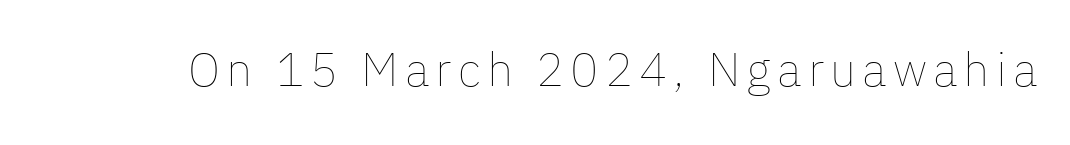
The image shows 47 px thin type, upright; set not underlined; low stroke contrast and a medium x-height.
